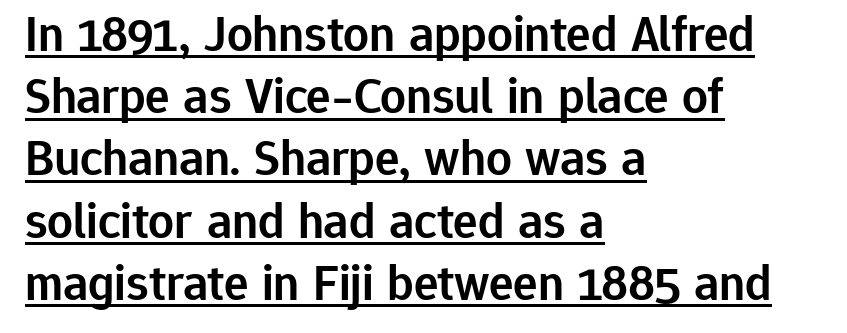
{"serif": "no", "italic": "no", "bold": "semi", "weight": "semibold", "width": "normal", "stroke_contrast": "low", "x_height": "medium", "monospaced": "no", "underline": "yes", "align": "left", "line_spacing_ratio": 1.22, "letter_spacing": "normal", "letter_spacing_em": 0.0, "glyph_px": 51}
